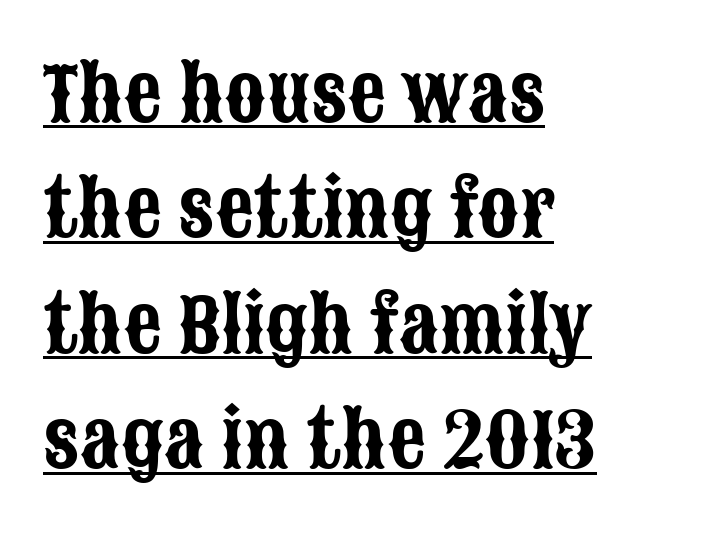
The type is set solid horizontally, with unmodified tracking. You could not count columns in this text — the font is proportionally spaced. Honestly, the underline is the first thing you notice here. Nope, no serifs anywhere on these letters. Leftover space on each line is placed entirely after the last word.
